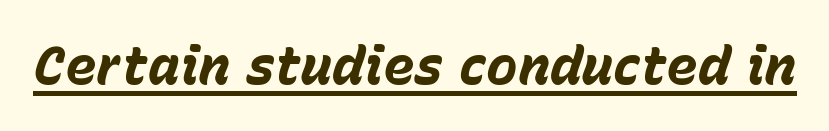
{"italic": "yes", "lean": "right", "slant_degrees": 15, "bold": "yes", "weight": "bold", "width": "normal", "stroke_contrast": "low", "x_height": "medium", "monospaced": "no", "underline": "yes", "letter_spacing": "normal", "letter_spacing_em": 0.0, "glyph_px": 53}
